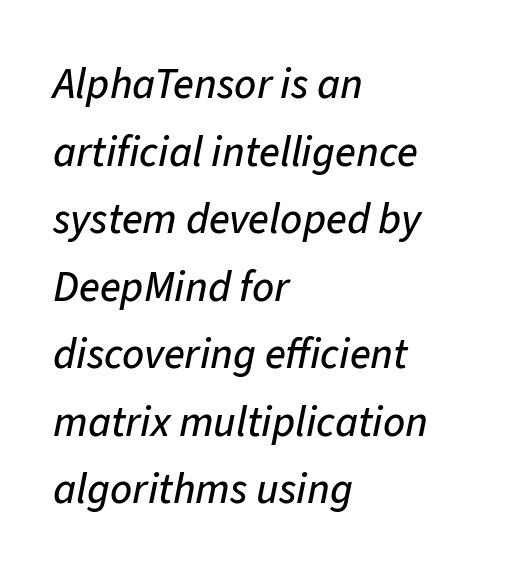
Q: Is the text italic (slanted)? A: Yes, it leans right by about 11 degrees.
Q: Is the text underlined? A: No.
Q: How is the paragraph aligned? A: Left-aligned.
Q: Is the spacing between letters normal or unusually wide? A: Normal.
Q: Is the spacing between lines tight, normal or loose? A: Normal.
Q: Width (condensed, normal, or wide)? A: Normal.
Q: Stroke contrast? A: Low.
Q: x-height? A: Medium.
Q: Monospaced? A: No.
